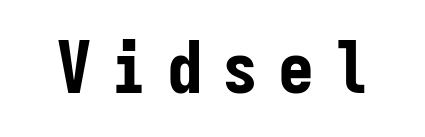
{"serif": "no", "italic": "no", "bold": "yes", "weight": "bold", "width": "condensed", "stroke_contrast": "low", "x_height": "medium", "monospaced": "yes", "underline": "no", "letter_spacing": "wide", "letter_spacing_em": 0.27, "glyph_px": 72}
